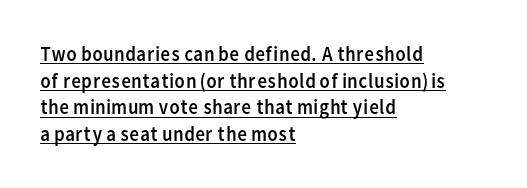
{"italic": "no", "bold": "no", "underline": "yes", "align": "left", "line_spacing": "normal", "line_spacing_ratio": 1.27, "letter_spacing": "normal", "letter_spacing_em": 0.0, "glyph_px": 21}
